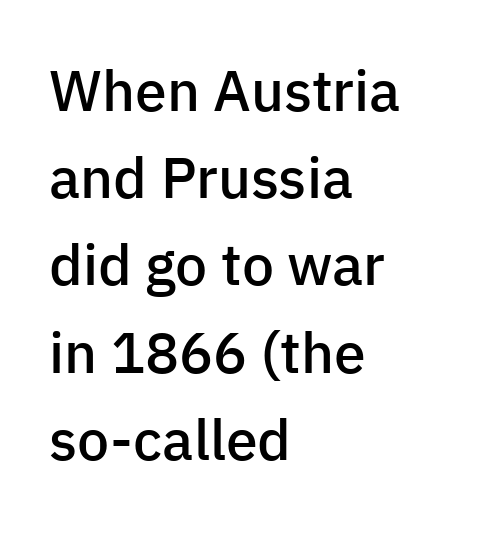
In CSS terms this would be text-align: left. The rendering uses a moderate line-height, typical for paragraphs. Heft: intermediate — a semibold. The string is rendered with underlining switched off. The line texture is even and compact thanks to regular tracking.
